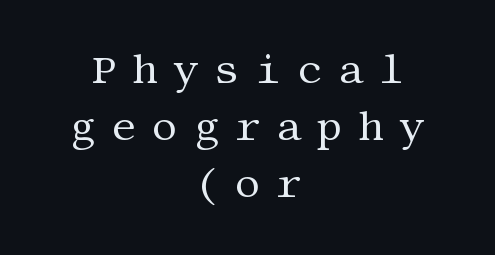
The image shows 40 px regular-weight serif type, upright; set centered, normal line spacing (1.43x), unusually wide letter spacing (+0.39 em), not underlined; medium stroke contrast and a large x-height.
